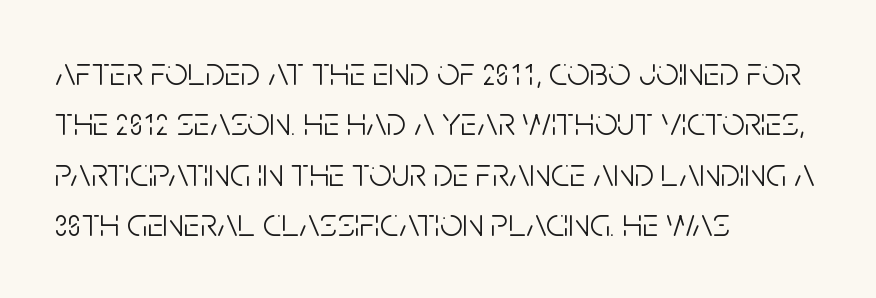
The image shows 40 px light, condensed sans-serif type, upright; set left-aligned, normal line spacing (1.26x), normal letter spacing, not underlined; low stroke contrast and a large x-height.
